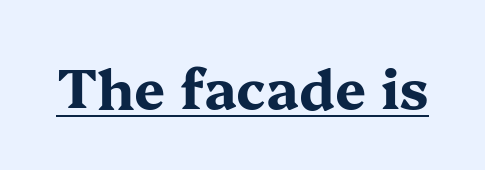
This is roman type, the default non-slanted kind. Looks like regular typesetting: each glyph gets only the width it needs. Classification — serif. The passage shown is underscored from start to finish.
